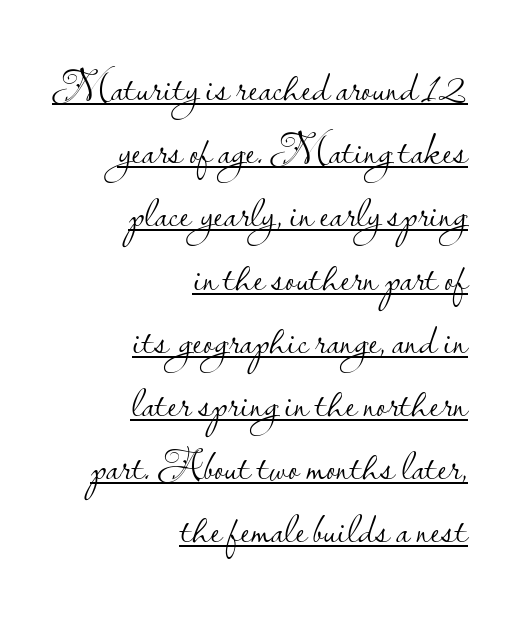
Q: Is the text bold? A: No.
Q: Is the text italic (slanted)? A: Yes.
Q: Is the typeface a serif or a sans-serif typeface? A: Sans-serif.
Q: Is the text underlined? A: Yes.
Q: How is the paragraph aligned? A: Right-aligned.
Q: Is the spacing between letters normal or unusually wide? A: Normal.
Q: Is the spacing between lines tight, normal or loose? A: Normal.
Q: Width (condensed, normal, or wide)? A: Normal.
Q: Stroke contrast? A: Low.
Q: x-height? A: Small.
Q: Monospaced? A: No.
